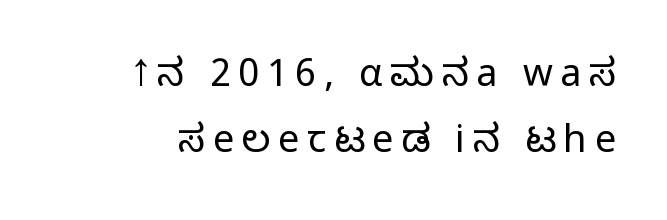
{"serif": "no", "italic": "no", "bold": "no", "weight": "light", "width": "normal", "stroke_contrast": "low", "x_height": "medium", "monospaced": "no", "underline": "no", "line_spacing_ratio": 1.75, "letter_spacing": "wide", "letter_spacing_em": 0.2, "glyph_px": 38}
